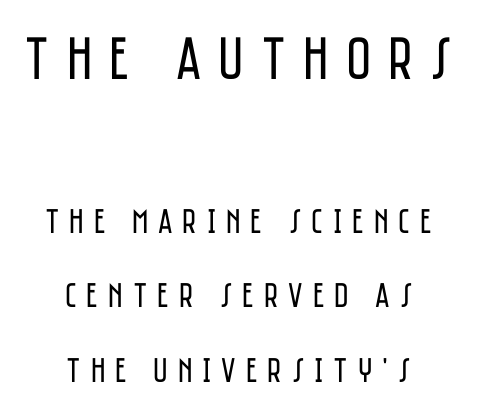
The image shows 61 px regular-weight, condensed sans-serif type, upright; set centered, loose line spacing (2.12x), unusually wide letter spacing (+0.28 em), not underlined; the first (top) block is 1.74x larger; low stroke contrast and a large x-height.
